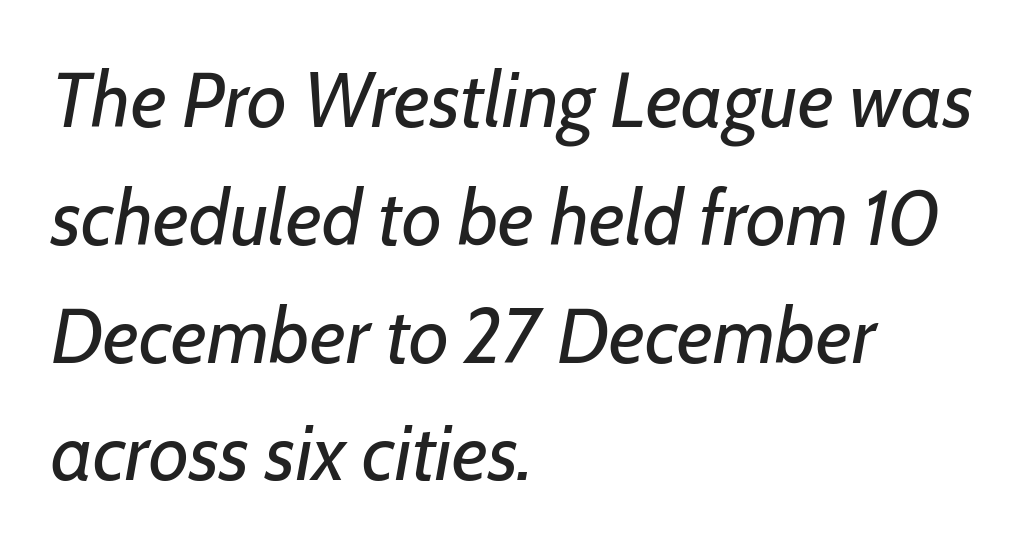
Q: Is the text bold? A: No.
Q: Is the text italic (slanted)? A: Yes, it leans right by about 7 degrees.
Q: Is the text underlined? A: No.
Q: How is the paragraph aligned? A: Left-aligned.
Q: Is the spacing between letters normal or unusually wide? A: Normal.
Q: Is the spacing between lines tight, normal or loose? A: Normal.
Q: Width (condensed, normal, or wide)? A: Normal.
Q: Stroke contrast? A: Low.
Q: x-height? A: Medium.
Q: Monospaced? A: No.
